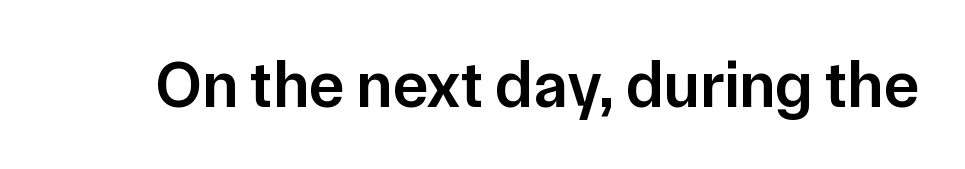
Looks like regular typesetting: each glyph gets only the width it needs. A somewhat darkened texture: the type is semibold rather than bold. Nope, no serifs anywhere on these letters. Italic? Not at all — the glyphs are vertical. The letters sit at their default tracking, neither squeezed nor spread.
